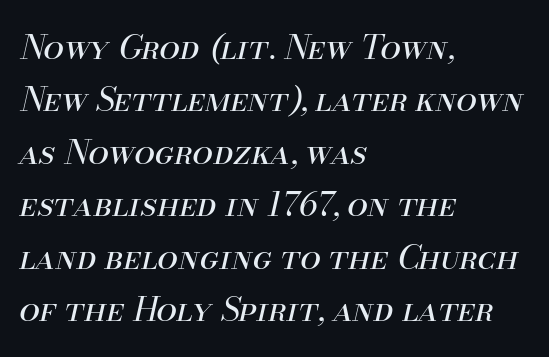
{"italic": "yes", "lean": "right", "slant_degrees": 13, "bold": "no", "weight": "regular", "width": "normal", "stroke_contrast": "medium", "x_height": "small", "monospaced": "no", "underline": "no", "align": "left", "line_spacing": "normal", "line_spacing_ratio": 1.59, "letter_spacing": "normal", "letter_spacing_em": 0.0, "glyph_px": 33}
